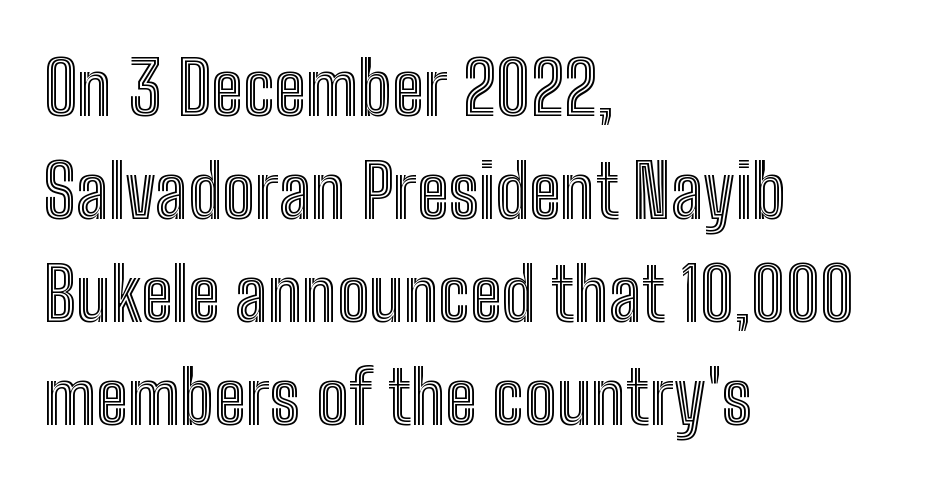
The image shows 73 px condensed type, upright; set left-aligned, normal line spacing (1.41x), normal letter spacing, not underlined; a medium x-height.
